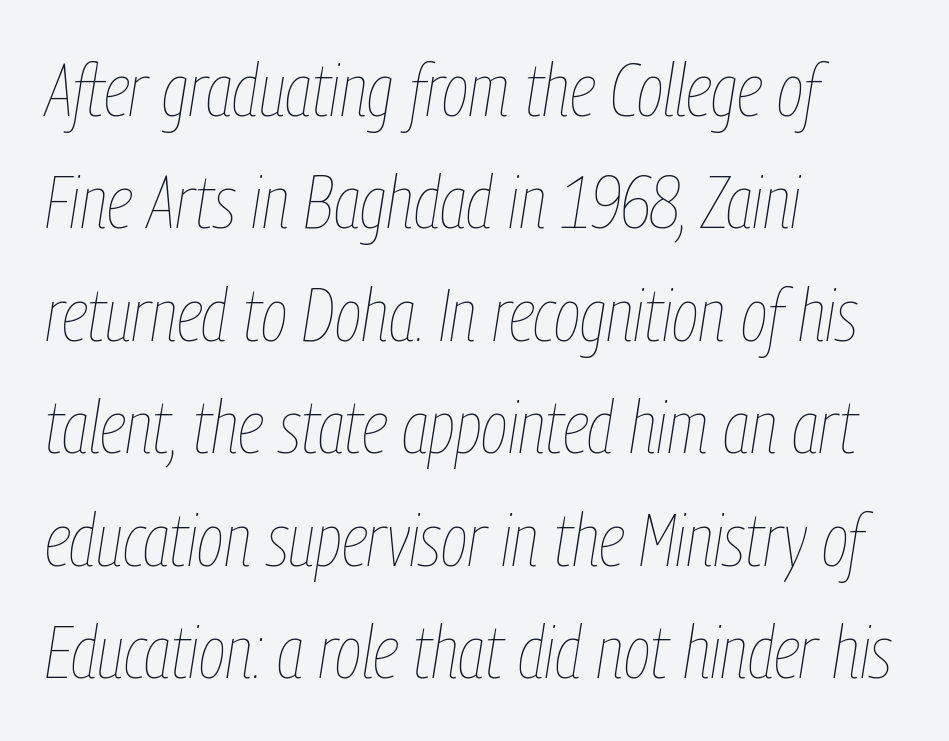
The image shows 73 px thin, condensed type, italic (leaning right); set left-aligned, normal line spacing (1.54x), normal letter spacing, not underlined; low stroke contrast and a medium x-height.
